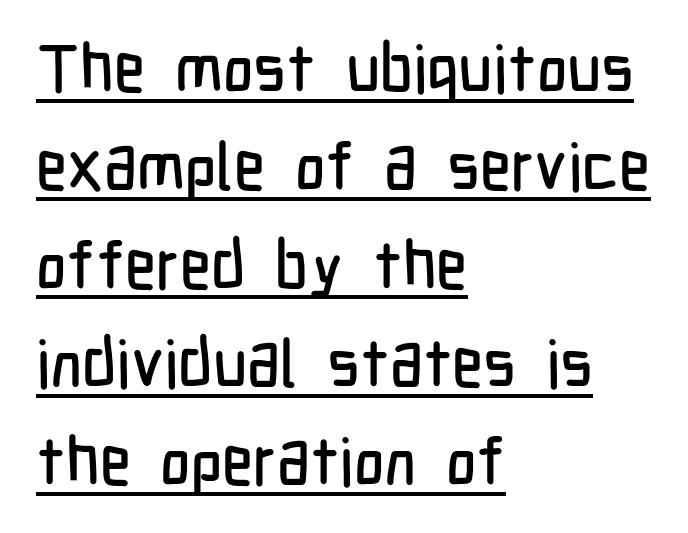
Q: Is the text italic (slanted)? A: No, it is upright.
Q: Is the typeface a serif or a sans-serif typeface? A: Sans-serif.
Q: Is the text underlined? A: Yes.
Q: How is the paragraph aligned? A: Left-aligned.
Q: Is the spacing between letters normal or unusually wide? A: Normal.
Q: Is the spacing between lines tight, normal or loose? A: Normal.
Q: Width (condensed, normal, or wide)? A: Condensed.
Q: Stroke contrast? A: Low.
Q: x-height? A: Medium.
Q: Monospaced? A: No.
